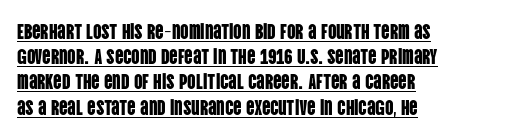
You can tell it's not italic because the verticals are truly vertical. Is the letter spacing exaggerated? No — it looks like the ordinary default. The sample's only ornament is a line tracing under the words. Compared with a centered layout, this one pins lines to the left instead.
